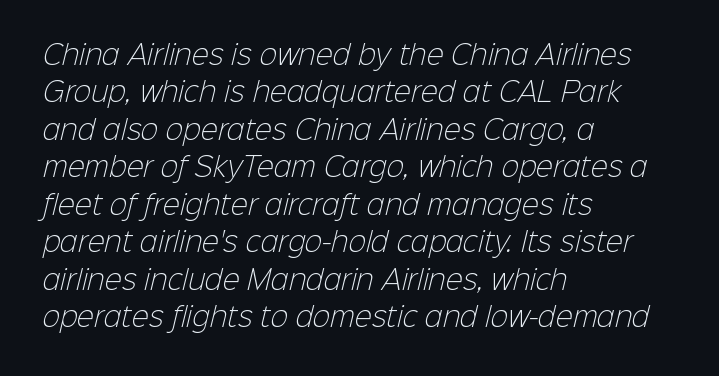
Is the letter spacing exaggerated? No — it looks like the ordinary default. Horizontal bands of white between lines are of average thickness. Underline: absent. Nothing heavy about these letters — not bold at all. The paragraph has a hard left edge and a soft right edge.
